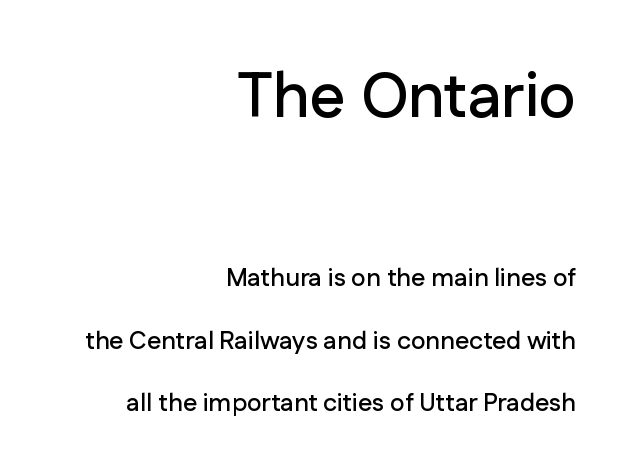
Q: Is the text italic (slanted)? A: No, it is upright.
Q: Is the typeface a serif or a sans-serif typeface? A: Sans-serif.
Q: Is the text underlined? A: No.
Q: How is the paragraph aligned? A: Right-aligned.
Q: Is the spacing between letters normal or unusually wide? A: Normal.
Q: Is the spacing between lines tight, normal or loose? A: Loose.
Q: Which block of text is set in a larger size, the first (top) or the second (bottom)? A: The first (top) one.
Q: Width (condensed, normal, or wide)? A: Normal.
Q: Stroke contrast? A: Low.
Q: x-height? A: Medium.
Q: Monospaced? A: No.
